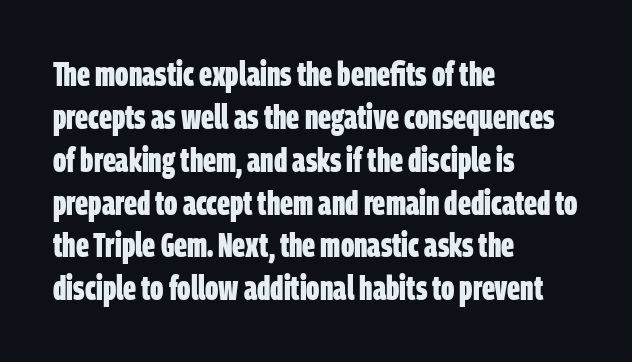
Q: Is the text bold? A: Yes.
Q: Is the typeface a serif or a sans-serif typeface? A: Sans-serif.
Q: Is the text underlined? A: No.
Q: How is the paragraph aligned? A: Left-aligned.
Q: Is the spacing between letters normal or unusually wide? A: Normal.
Q: Is the spacing between lines tight, normal or loose? A: Normal.
Q: Width (condensed, normal, or wide)? A: Condensed.
Q: Stroke contrast? A: Low.
Q: x-height? A: Large.
Q: Monospaced? A: No.
